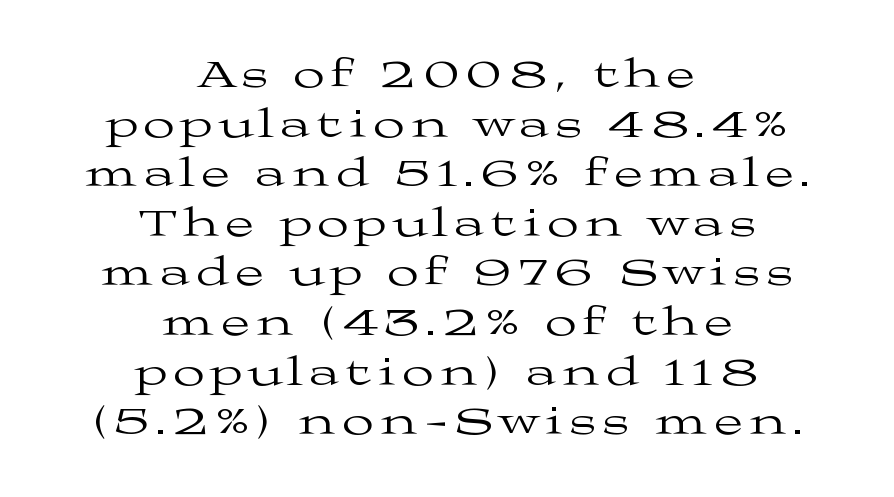
The image shows 41 px regular-weight, wide serif type, upright; set centered, line spacing 1.21x, not underlined; medium stroke contrast and a medium x-height.
